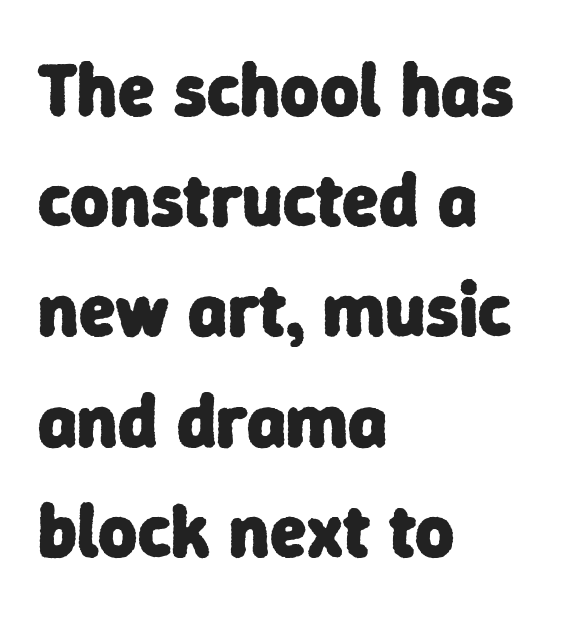
{"serif": "no", "bold": "yes", "weight": "heavy", "width": "normal", "stroke_contrast": "low", "x_height": "medium", "monospaced": "no", "underline": "no", "align": "left", "line_spacing": "normal", "line_spacing_ratio": 1.47, "letter_spacing": "normal", "letter_spacing_em": 0.0, "glyph_px": 75}
